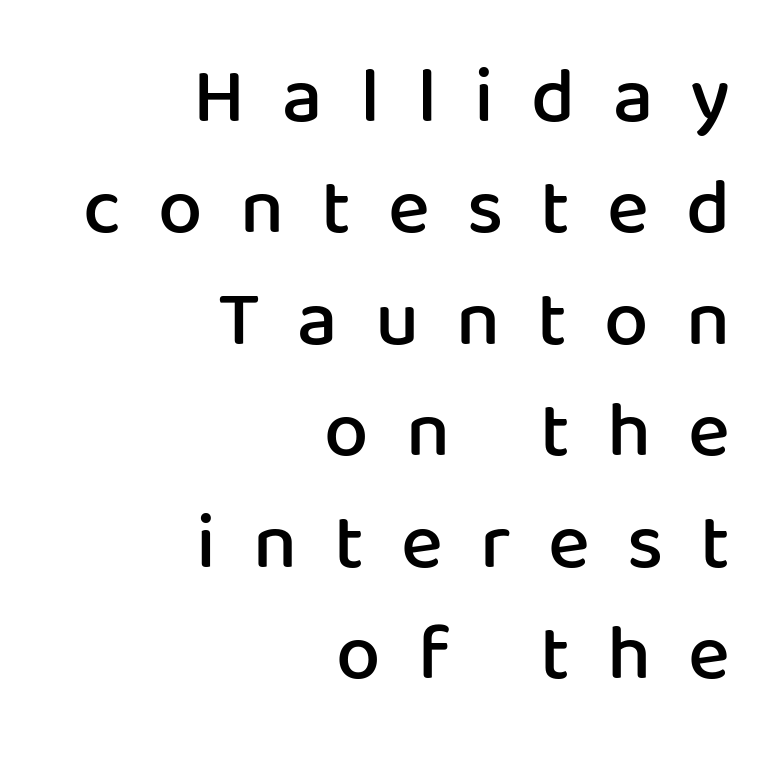
Inter-character spacing is expanded well beyond the font's built-in metrics. Line spacing here is normal. Letters rest on an invisible, unmarked baseline. You can tell it's not italic because the verticals are truly vertical. This sample uses a sans-serif face.
